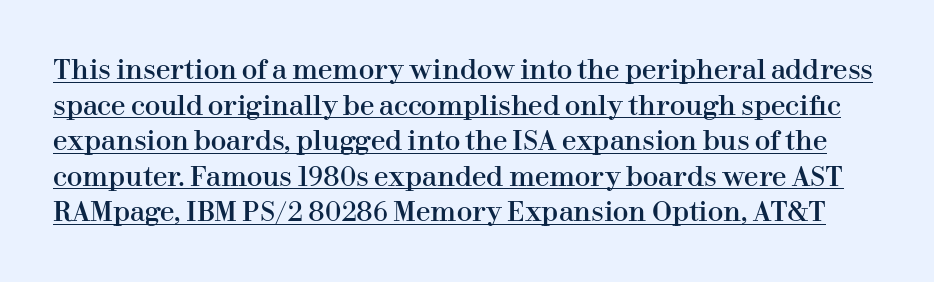
{"italic": "no", "underline": "yes", "line_spacing": "normal", "line_spacing_ratio": 1.37, "letter_spacing": "normal", "letter_spacing_em": 0.0, "glyph_px": 26}
